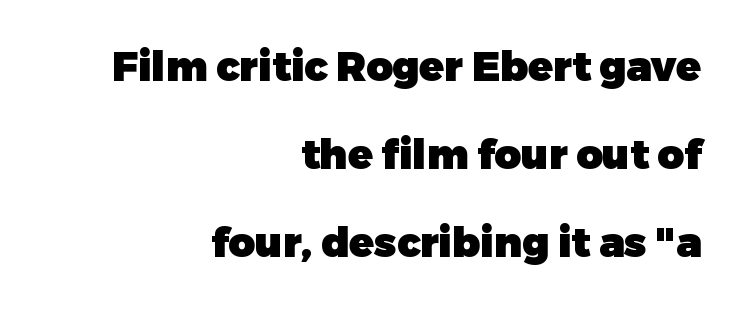
The image shows 41 px heavy sans-serif type, upright; set right-aligned, loose line spacing (2.15x), normal letter spacing, not underlined; low stroke contrast and a medium x-height.
